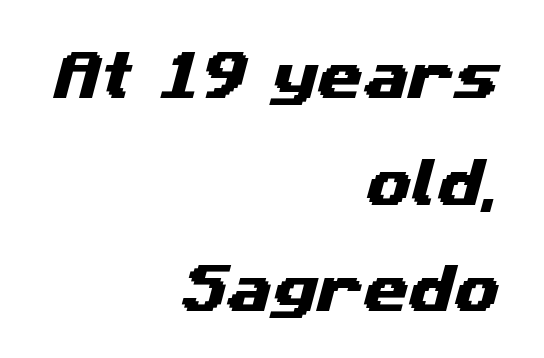
Q: Is the typeface a serif or a sans-serif typeface? A: Sans-serif.
Q: Is the text underlined? A: No.
Q: How is the paragraph aligned? A: Right-aligned.
Q: Is the spacing between letters normal or unusually wide? A: Normal.
Q: Is the spacing between lines tight, normal or loose? A: Loose.
Q: Width (condensed, normal, or wide)? A: Wide.
Q: Stroke contrast? A: Medium.
Q: x-height? A: Medium.
Q: Monospaced? A: No.
